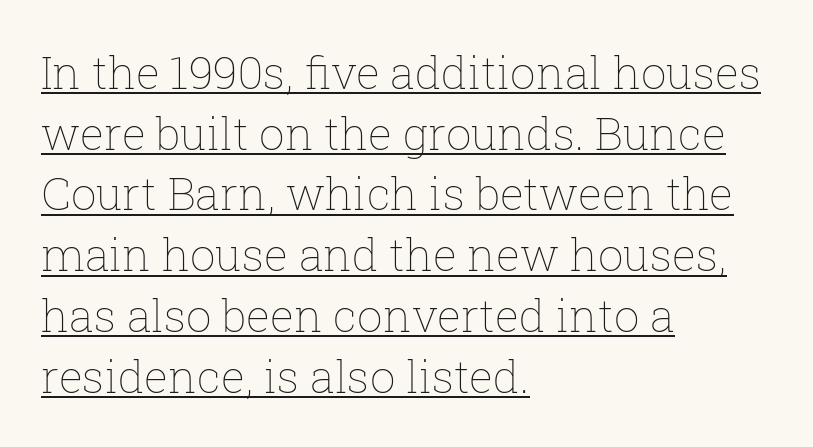
{"italic": "no", "bold": "no", "weight": "thin", "width": "normal", "stroke_contrast": "low", "x_height": "medium", "monospaced": "no", "underline": "yes", "align": "left", "line_spacing": "normal", "line_spacing_ratio": 1.35, "letter_spacing": "normal", "letter_spacing_em": 0.0, "glyph_px": 45}
